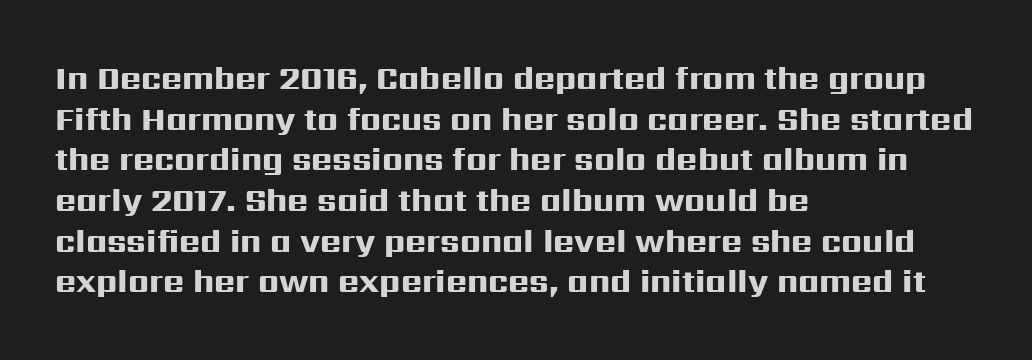
{"serif": "no", "italic": "no", "bold": "yes", "weight": "heavy", "width": "wide", "stroke_contrast": "high", "x_height": "medium", "monospaced": "no", "underline": "no", "align": "left", "line_spacing": "normal", "line_spacing_ratio": 1.27, "letter_spacing": "normal", "letter_spacing_em": 0.0, "glyph_px": 32}
